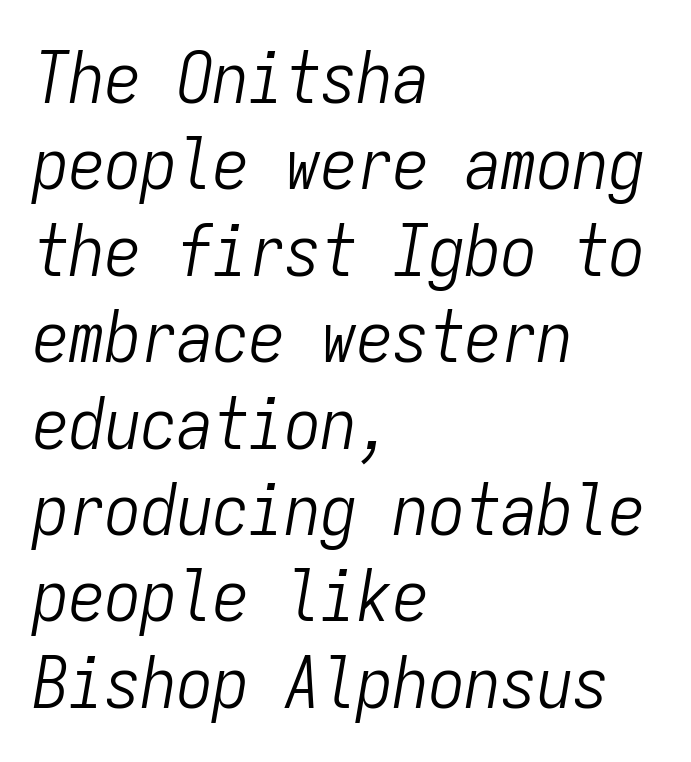
The image shows 72 px light, condensed type, italic (leaning right), monospaced; set left-aligned, line spacing 1.2x, normal letter spacing, not underlined; low stroke contrast and a medium x-height.
